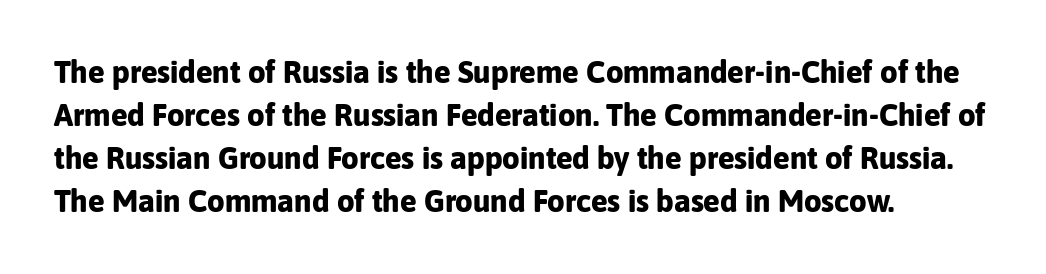
The image shows 31 px bold sans-serif type, upright; set left-aligned, normal line spacing (1.39x), normal letter spacing, not underlined; low stroke contrast and a medium x-height.
